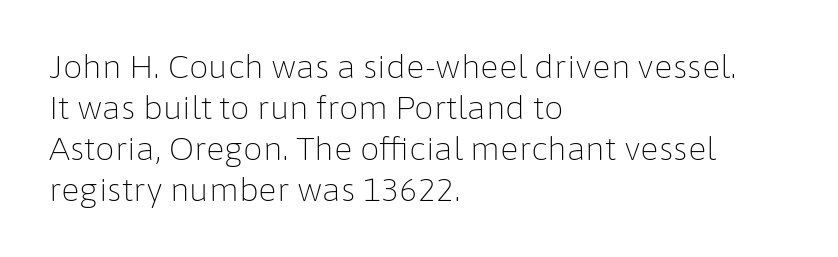
The image shows 31 px light sans-serif type, upright; set left-aligned, normal line spacing (1.32x), normal letter spacing, not underlined; low stroke contrast and a medium x-height.
